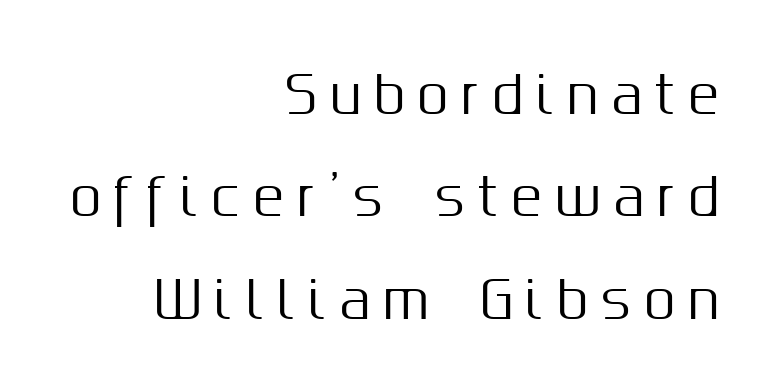
The image shows 50 px sans-serif type, upright; set right-aligned, loose line spacing (2.05x), unusually wide letter spacing (+0.27 em), not underlined; medium stroke contrast and a medium x-height.
